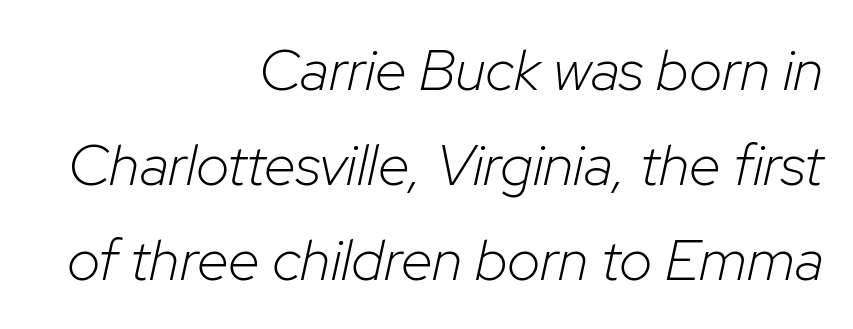
{"italic": "yes", "lean": "right", "slant_degrees": 12, "bold": "no", "weight": "light", "width": "normal", "stroke_contrast": "low", "x_height": "medium", "monospaced": "no", "underline": "no", "align": "right", "line_spacing": "normal", "line_spacing_ratio": 1.64, "letter_spacing": "normal", "letter_spacing_em": 0.0, "glyph_px": 58}
